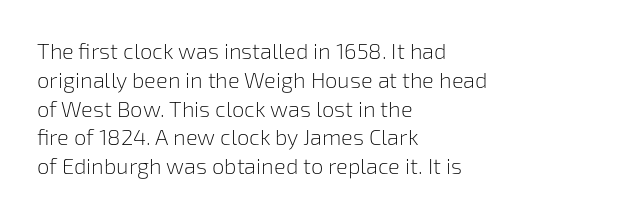
{"italic": "no", "bold": "no", "underline": "no", "align": "left", "line_spacing": "normal", "line_spacing_ratio": 1.31, "letter_spacing": "normal", "letter_spacing_em": 0.0, "glyph_px": 22}
